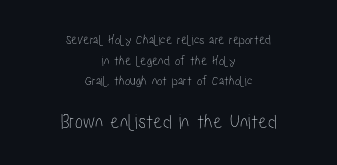
The image shows 21 px text type, upright; set centered, normal line spacing (1.47x), normal letter spacing, not underlined; the second (bottom) block is 1.5x larger.
